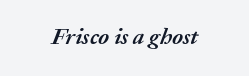
Q: Is the text bold? A: Yes.
Q: Is the text italic (slanted)? A: Yes, it leans right by about 20 degrees.
Q: Is the text underlined? A: No.
Q: Is the spacing between letters normal or unusually wide? A: Normal.
